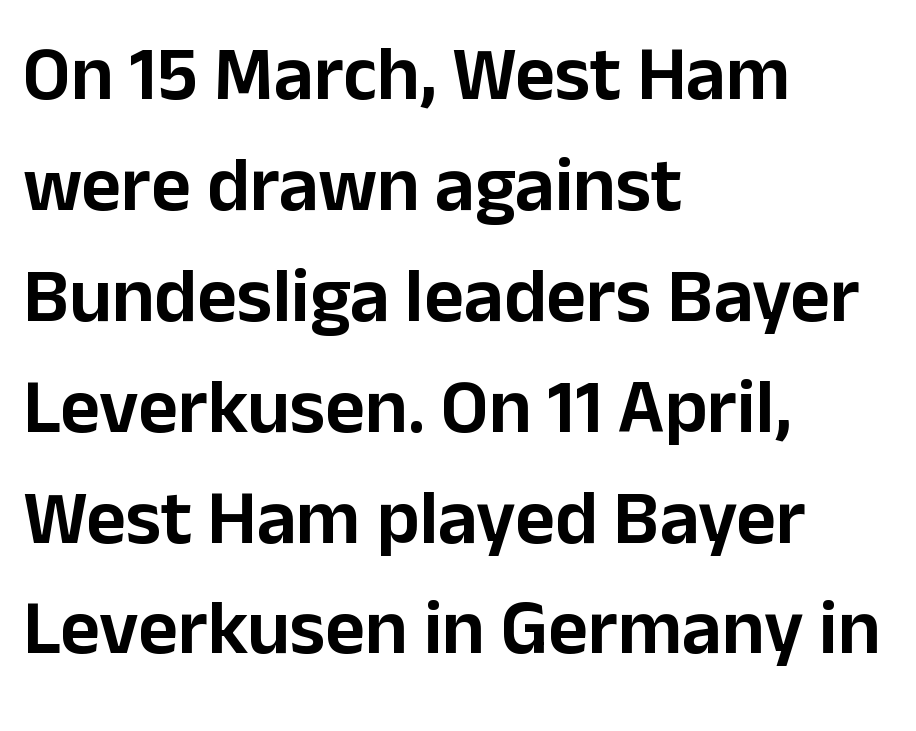
{"serif": "no", "italic": "no", "width": "normal", "stroke_contrast": "low", "x_height": "medium", "monospaced": "no", "underline": "no", "align": "left", "line_spacing": "normal", "line_spacing_ratio": 1.44, "letter_spacing": "normal", "letter_spacing_em": 0.0, "glyph_px": 77}
